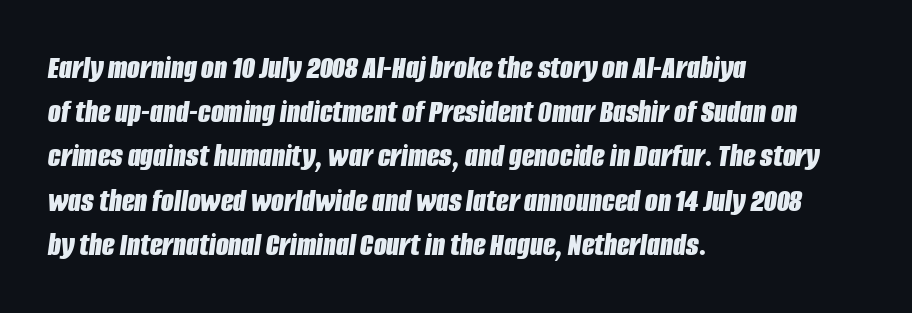
{"italic": "yes", "lean": "right", "slant_degrees": 8, "bold": "yes", "weight": "bold", "width": "condensed", "stroke_contrast": "low", "x_height": "large", "monospaced": "no", "underline": "no", "align": "left", "line_spacing": "normal", "line_spacing_ratio": 1.34, "letter_spacing": "normal", "letter_spacing_em": 0.0, "glyph_px": 33}
